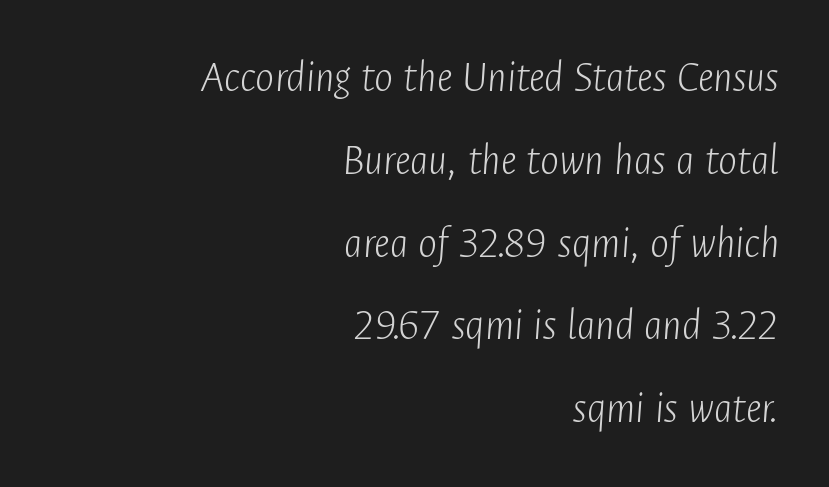
The face used here has a pronounced slope to its letters. Words appear dense and cohesive because spacing is normal. Ink coverage per letter is moderate at most. Each line ends at the same right margin while the left side varies. You could not count columns in this text — the font is proportionally spaced. Decoration check: the copy has no underline.
